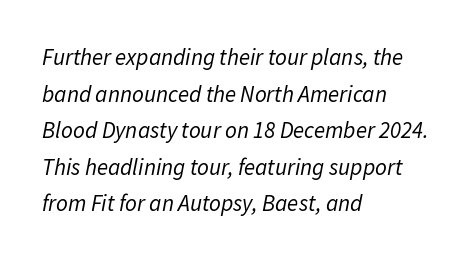
The image shows 23 px text type, italic (leaning right); set left-aligned, normal line spacing (1.59x), normal letter spacing, not underlined.
